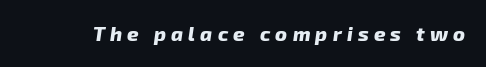
{"italic": "yes", "lean": "right", "slant_degrees": 8, "bold": "yes", "underline": "no", "letter_spacing": "wide", "letter_spacing_em": 0.26, "glyph_px": 20}
